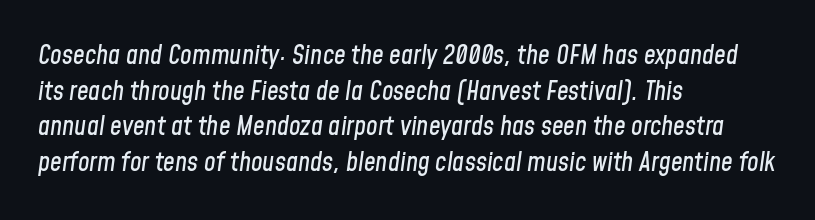
{"italic": "yes", "lean": "right", "slant_degrees": 8, "underline": "no", "align": "left", "line_spacing": "normal", "line_spacing_ratio": 1.37, "letter_spacing": "normal", "letter_spacing_em": 0.0, "glyph_px": 26}
